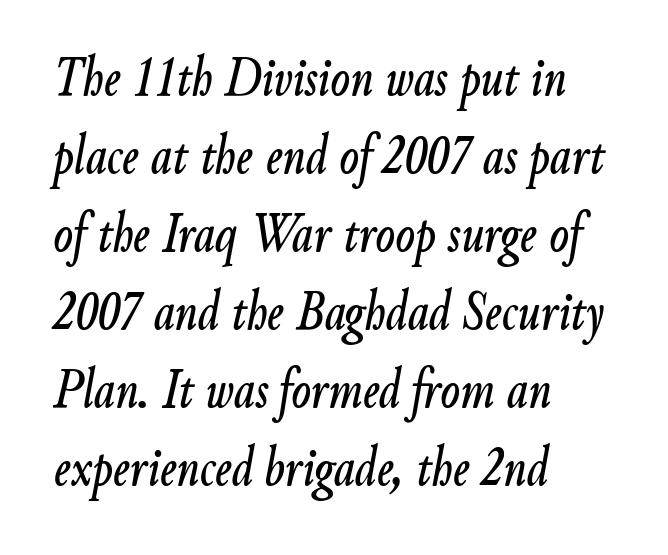
The image shows 57 px condensed type, italic (leaning right); set left-aligned, normal line spacing (1.37x), normal letter spacing, not underlined; low stroke contrast and a small x-height.
